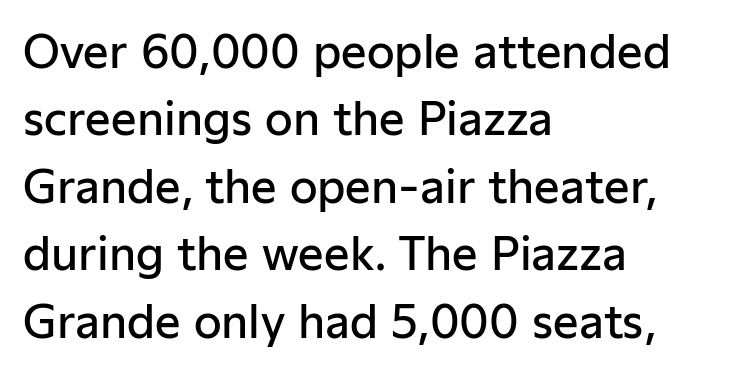
Q: Is the text bold? A: Semi-bold.
Q: Is the text italic (slanted)? A: No, it is upright.
Q: Is the typeface a serif or a sans-serif typeface? A: Sans-serif.
Q: Is the text underlined? A: No.
Q: How is the paragraph aligned? A: Left-aligned.
Q: Is the spacing between letters normal or unusually wide? A: Normal.
Q: Is the spacing between lines tight, normal or loose? A: Normal.
Q: Width (condensed, normal, or wide)? A: Normal.
Q: Stroke contrast? A: Low.
Q: x-height? A: Medium.
Q: Monospaced? A: No.
